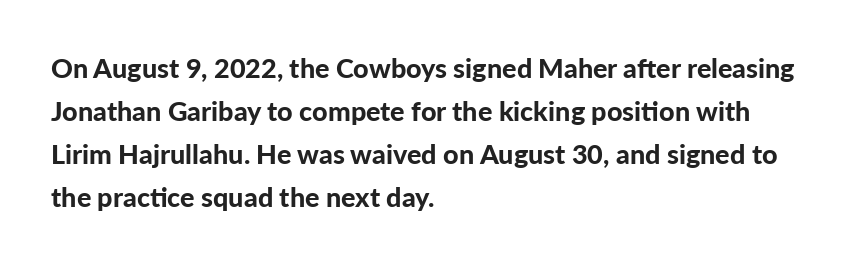
{"italic": "no", "bold": "yes", "underline": "no", "align": "left", "line_spacing": "normal", "line_spacing_ratio": 1.59, "letter_spacing": "normal", "letter_spacing_em": 0.0, "glyph_px": 27}
